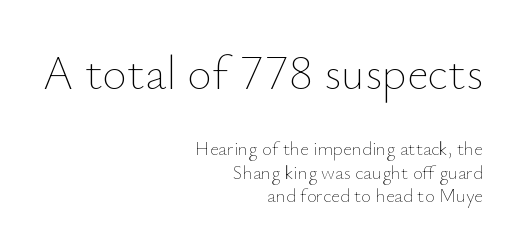
Q: Is the text bold? A: No.
Q: Is the text italic (slanted)? A: No, it is upright.
Q: Is the text underlined? A: No.
Q: How is the paragraph aligned? A: Right-aligned.
Q: Is the spacing between letters normal or unusually wide? A: Normal.
Q: Which block of text is set in a larger size, the first (top) or the second (bottom)? A: The first (top) one.
Q: Width (condensed, normal, or wide)? A: Normal.
Q: Stroke contrast? A: Low.
Q: x-height? A: Small.
Q: Monospaced? A: No.
